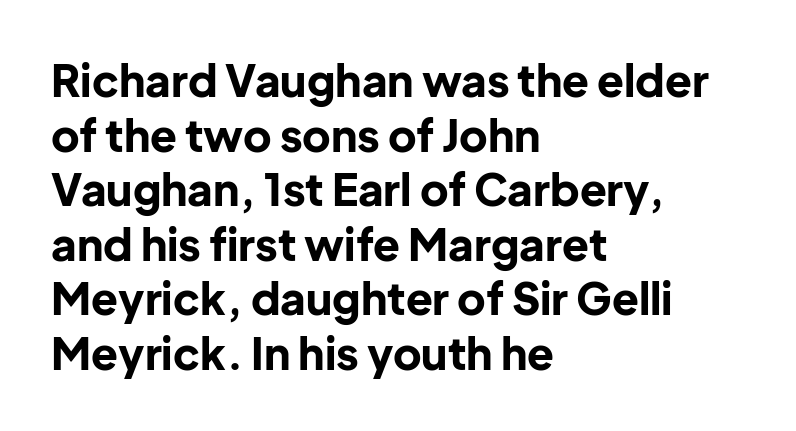
Q: Is the text bold? A: Yes.
Q: Is the text italic (slanted)? A: No, it is upright.
Q: Is the typeface a serif or a sans-serif typeface? A: Sans-serif.
Q: Is the text underlined? A: No.
Q: How is the paragraph aligned? A: Left-aligned.
Q: Is the spacing between letters normal or unusually wide? A: Normal.
Q: Width (condensed, normal, or wide)? A: Normal.
Q: Stroke contrast? A: Low.
Q: x-height? A: Medium.
Q: Monospaced? A: No.
